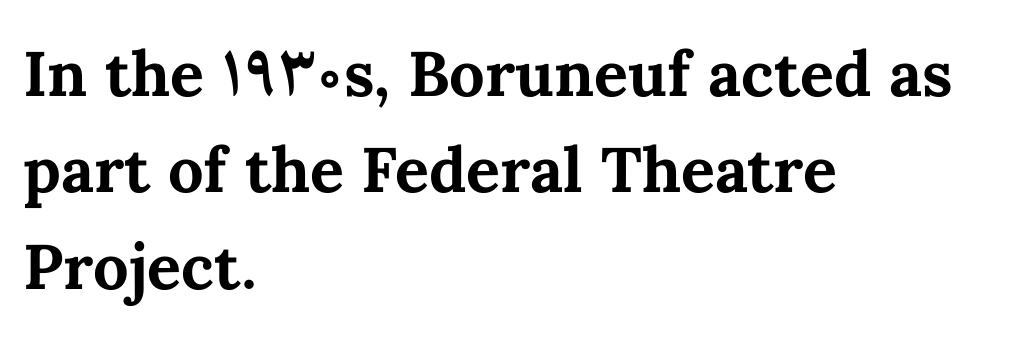
{"italic": "no", "bold": "yes", "weight": "bold", "width": "normal", "stroke_contrast": "medium", "x_height": "medium", "monospaced": "no", "underline": "no", "align": "left", "line_spacing": "normal", "line_spacing_ratio": 1.53, "letter_spacing": "normal", "letter_spacing_em": 0.0, "glyph_px": 63}
